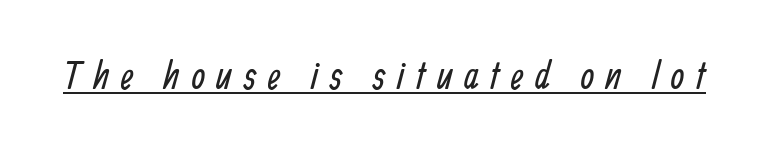
{"serif": "no", "bold": "no", "weight": "regular", "width": "condensed", "stroke_contrast": "low", "x_height": "medium", "monospaced": "no", "underline": "yes", "letter_spacing": "wide", "letter_spacing_em": 0.3, "glyph_px": 39}
